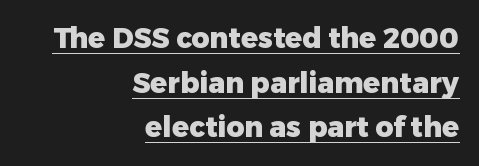
The image shows 28 px heavy sans-serif type, upright; set right-aligned, normal line spacing (1.59x), normal letter spacing, underlined; low stroke contrast and a medium x-height.
